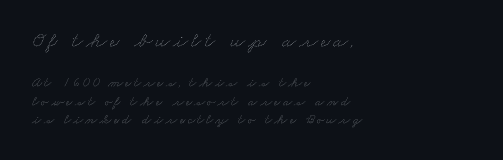
The image shows 21 px text type; set left-aligned, normal line spacing (1.31x), not underlined; the first (top) block is 1.5x larger.
